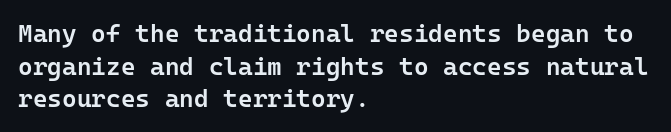
Short and long lines alike share a common starting point at left. Notice how the stems are strictly vertical — no italics here. Default kerning and tracking; the words read as compact shapes. Typesetter's note: demi weight, one step under bold.
